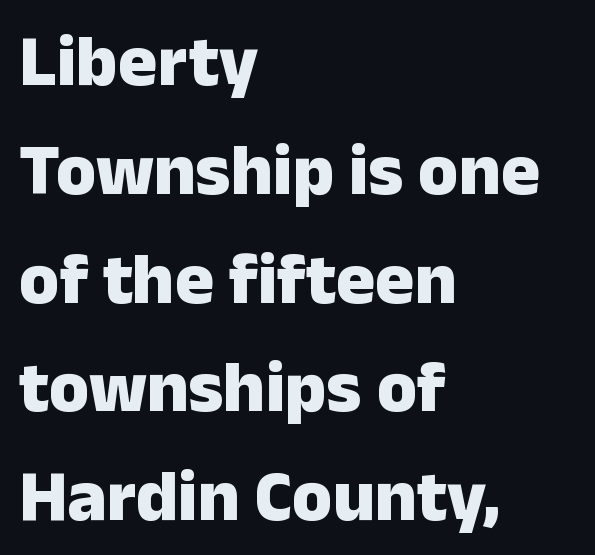
The image shows 73 px heavy sans-serif type, upright; set left-aligned, normal line spacing (1.49x), normal letter spacing, not underlined; low stroke contrast and a medium x-height.
